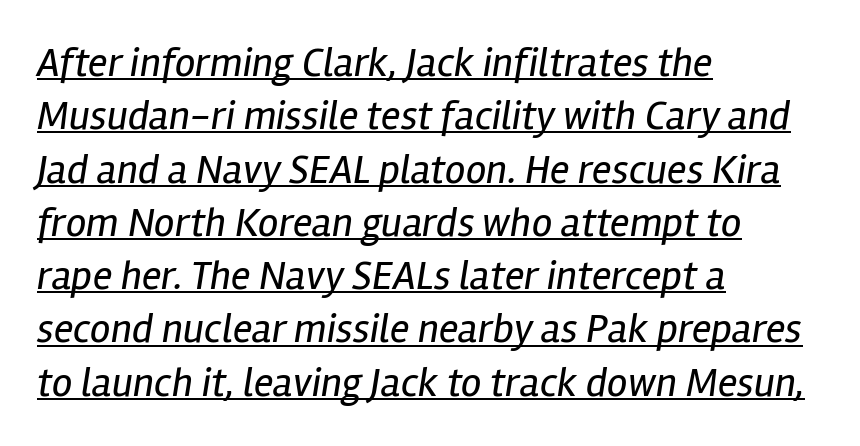
{"italic": "yes", "lean": "right", "slant_degrees": 12, "bold": "no", "weight": "regular", "width": "condensed", "stroke_contrast": "low", "x_height": "medium", "monospaced": "no", "underline": "yes", "align": "left", "line_spacing": "normal", "line_spacing_ratio": 1.3, "letter_spacing": "normal", "letter_spacing_em": 0.0, "glyph_px": 41}
